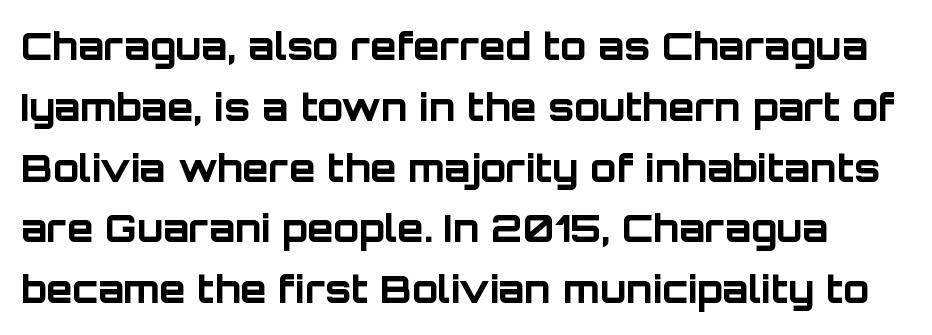
{"serif": "no", "italic": "no", "bold": "yes", "weight": "bold", "width": "normal", "stroke_contrast": "low", "x_height": "large", "monospaced": "no", "underline": "no", "line_spacing": "normal", "line_spacing_ratio": 1.6, "letter_spacing": "normal", "letter_spacing_em": 0.0, "glyph_px": 38}
